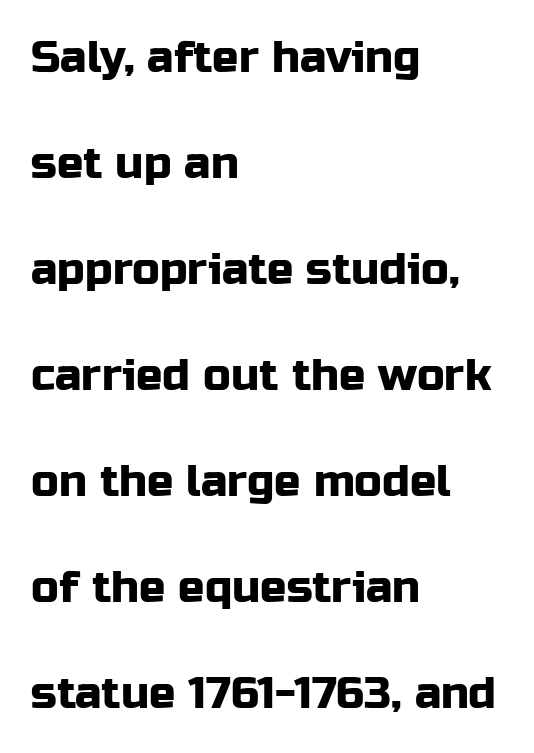
{"serif": "no", "italic": "no", "width": "normal", "stroke_contrast": "low", "x_height": "medium", "monospaced": "no", "underline": "no", "align": "left", "line_spacing": "loose", "line_spacing_ratio": 2.41, "letter_spacing": "normal", "letter_spacing_em": 0.0, "glyph_px": 44}
